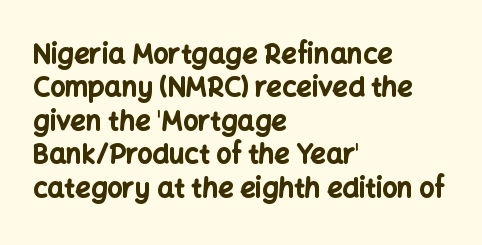
{"italic": "no", "bold": "yes", "underline": "no", "align": "left", "line_spacing_ratio": 1.24, "letter_spacing": "normal", "letter_spacing_em": 0.0, "glyph_px": 27}
